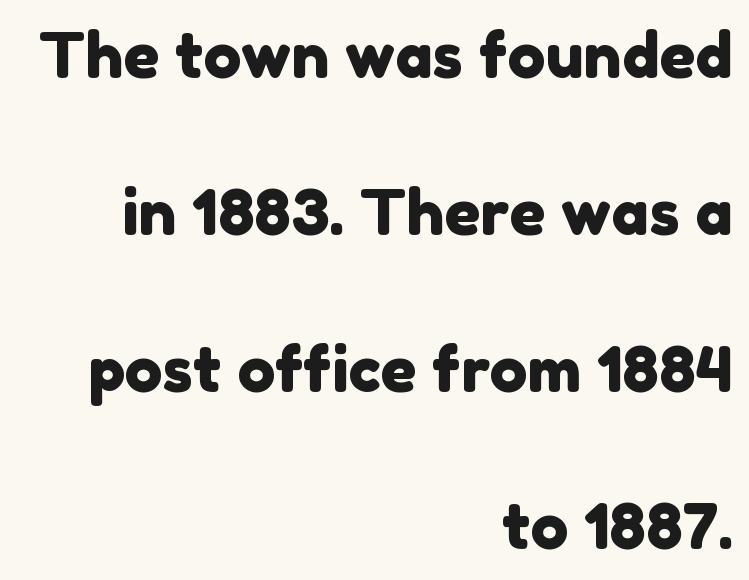
{"serif": "no", "width": "normal", "stroke_contrast": "low", "x_height": "medium", "monospaced": "no", "underline": "no", "align": "right", "line_spacing": "loose", "line_spacing_ratio": 2.49, "letter_spacing": "normal", "letter_spacing_em": 0.0, "glyph_px": 63}
